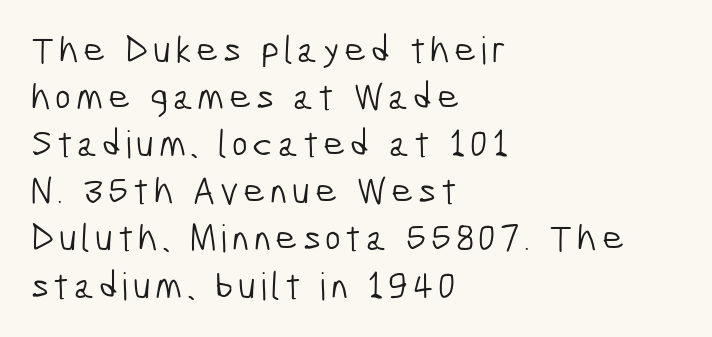
Is this a fixed-width face? No — the glyphs have proportional, varying widths. Stroke thickness stays within the range of a standard reading face or lighter. Nobody drew a line under any word here. The typesetter chose a ragged-right arrangement here.
